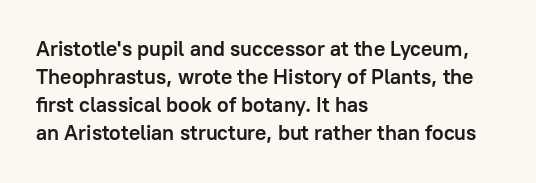
Anything drawn beneath the words? Only blank space. Evenly set lines give the paragraph a standard silhouette. In CSS terms this would be text-align: left. The font's upright variant was chosen for this text. Strokes here are thick enough to call this a true bold.
